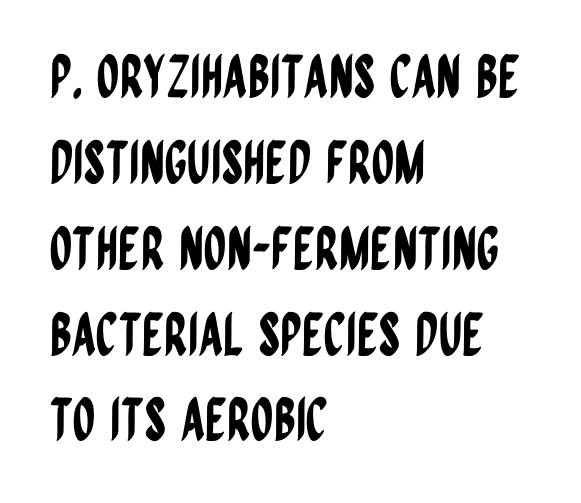
{"serif": "no", "italic": "no", "width": "condensed", "stroke_contrast": "low", "x_height": "large", "monospaced": "no", "underline": "no", "align": "left", "line_spacing": "normal", "line_spacing_ratio": 1.48, "letter_spacing": "normal", "letter_spacing_em": 0.0, "glyph_px": 58}
